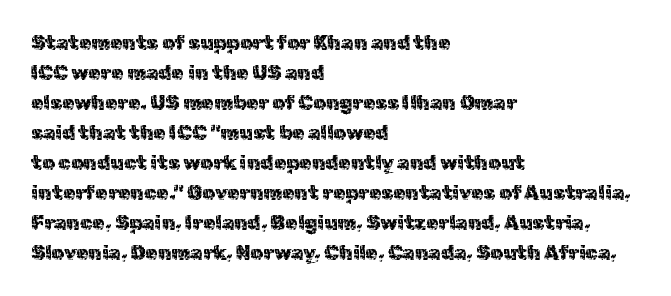
The face looks like a standard text weight, possibly lighter. A normal amount of white space separates one row of letters from the next. Line beginnings align vertically; line endings do not. The horizontal fit of the characters is conventional and even. The passage shown is not underscored anywhere.
